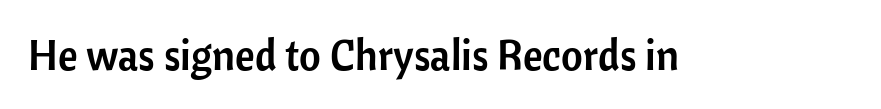
{"serif": "no", "italic": "no", "width": "normal", "stroke_contrast": "low", "x_height": "medium", "monospaced": "no", "underline": "no", "letter_spacing": "normal", "letter_spacing_em": 0.0, "glyph_px": 42}
